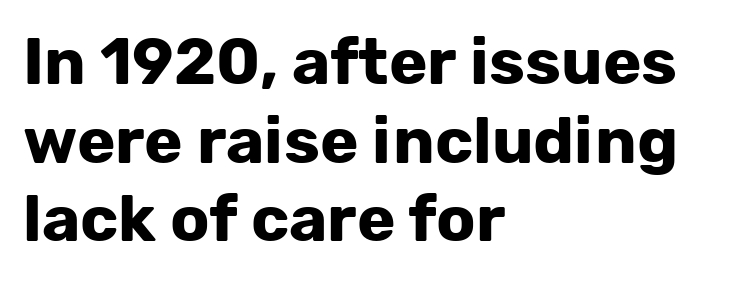
Does extra space separate the letters? No, they use regular spacing. Only glyphs here, with clear space below each row. Character widths vary here, with narrow letters taking less room than wide ones. These lines are composed in type without serifs.
